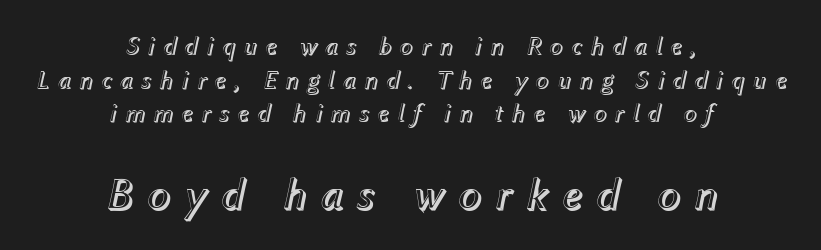
The image shows 45 px text type, italic (leaning right); set centered, normal line spacing (1.29x), unusually wide letter spacing (+0.28 em), not underlined; the second (bottom) block is 1.73x larger; a medium x-height.
